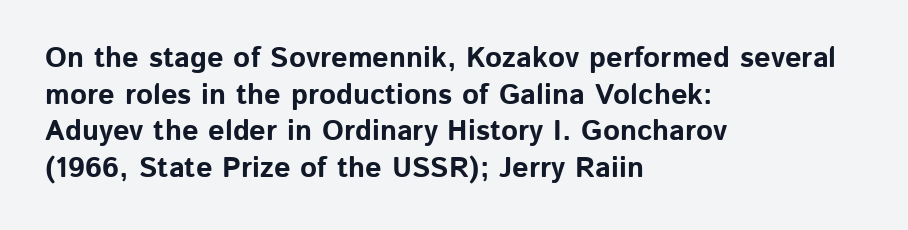
The face used here is proportionally spaced, like ordinary book or web type. Letters rest on an invisible, unmarked baseline. Does the weight exceed regular? Yes, all the way to bold. Are there feet on the stems? There aren't — it's a sans. Is the letter spacing exaggerated? No — it looks like the ordinary default.
